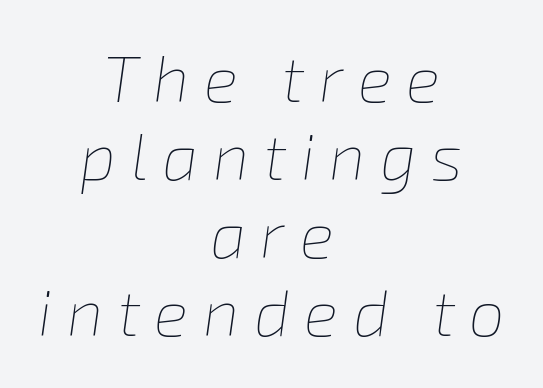
Q: Is the text bold? A: No.
Q: Is the text italic (slanted)? A: Yes, it leans right by about 8 degrees.
Q: Is the text underlined? A: No.
Q: How is the paragraph aligned? A: Centered.
Q: Is the spacing between letters normal or unusually wide? A: Unusually wide.
Q: Width (condensed, normal, or wide)? A: Normal.
Q: Stroke contrast? A: Low.
Q: x-height? A: Medium.
Q: Monospaced? A: No.
